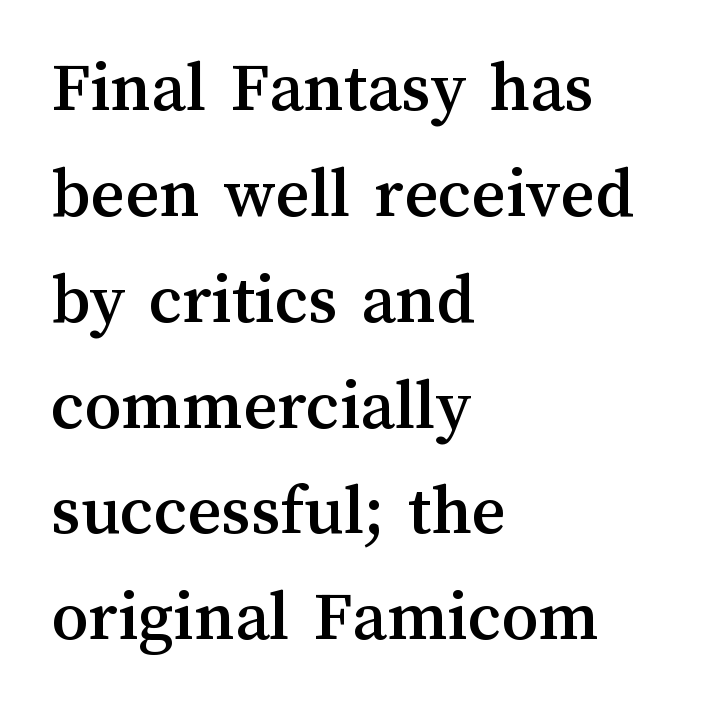
The image shows 73 px text type, upright; set left-aligned, normal line spacing (1.45x), normal letter spacing, not underlined; medium stroke contrast and a medium x-height.
